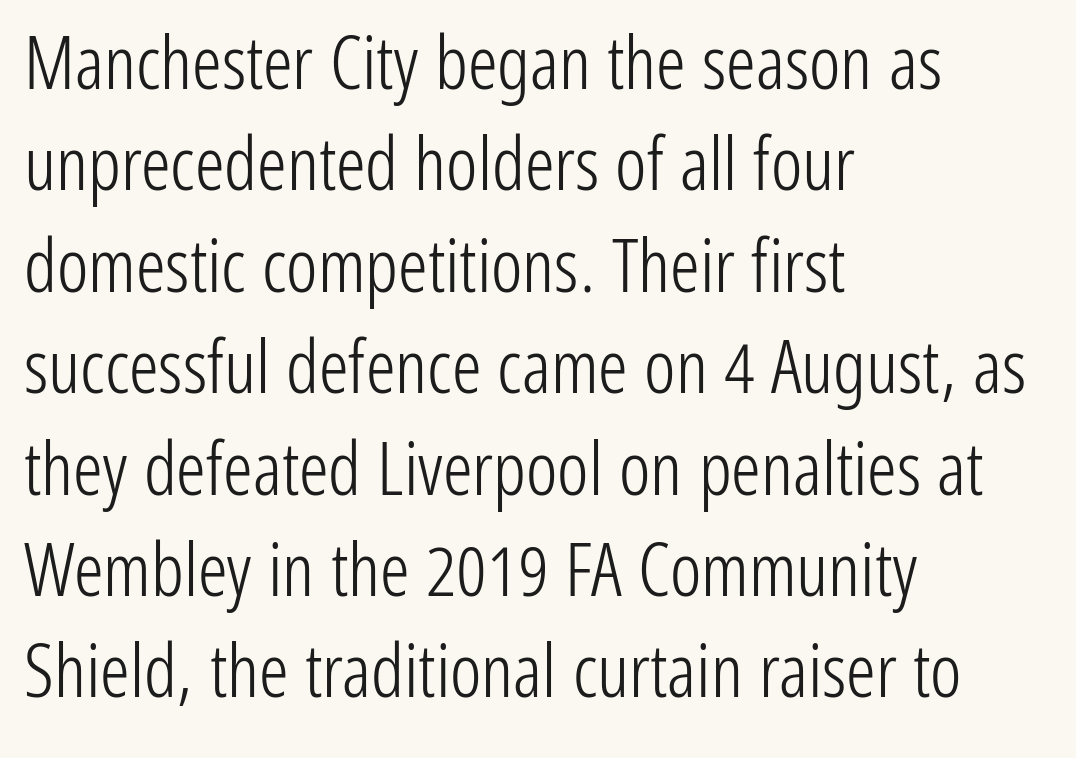
{"serif": "no", "italic": "no", "bold": "no", "weight": "light", "width": "condensed", "stroke_contrast": "low", "x_height": "medium", "monospaced": "no", "underline": "no", "align": "left", "line_spacing": "normal", "line_spacing_ratio": 1.37, "letter_spacing": "normal", "letter_spacing_em": 0.0, "glyph_px": 74}
